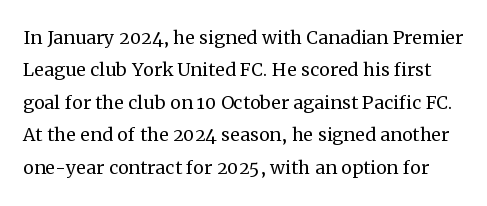
Q: Is the text bold? A: No.
Q: Is the text italic (slanted)? A: No, it is upright.
Q: Is the text underlined? A: No.
Q: Is the spacing between letters normal or unusually wide? A: Normal.
Q: Is the spacing between lines tight, normal or loose? A: Normal.
